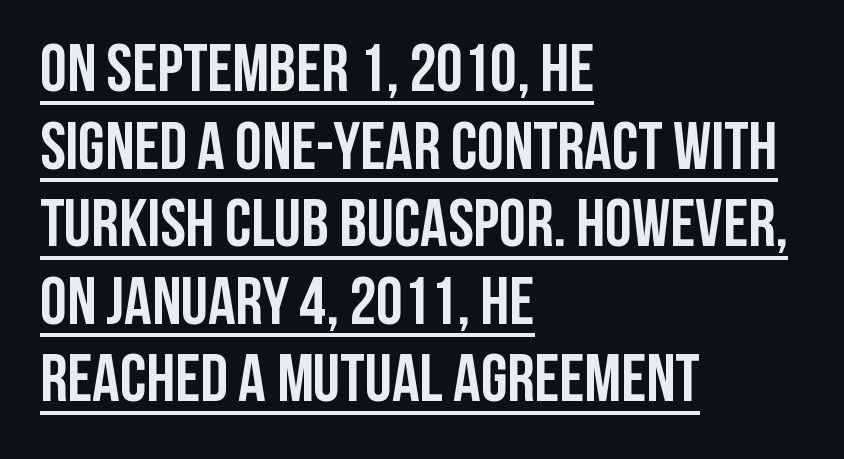
Q: Is the text bold? A: Yes.
Q: Is the text italic (slanted)? A: No, it is upright.
Q: Is the typeface a serif or a sans-serif typeface? A: Sans-serif.
Q: Is the text underlined? A: Yes.
Q: How is the paragraph aligned? A: Left-aligned.
Q: Is the spacing between letters normal or unusually wide? A: Normal.
Q: Is the spacing between lines tight, normal or loose? A: Tight.
Q: Width (condensed, normal, or wide)? A: Condensed.
Q: Stroke contrast? A: Low.
Q: x-height? A: Large.
Q: Monospaced? A: No.
